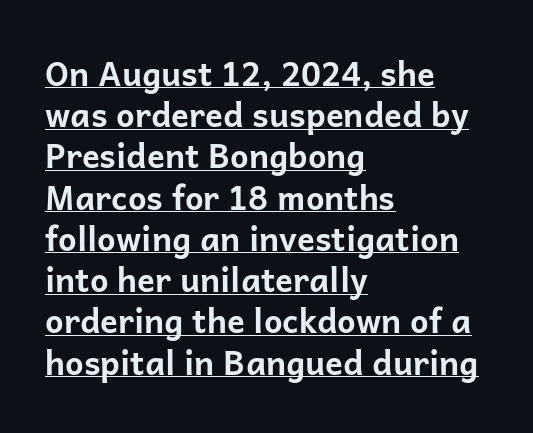
Q: Is the text bold? A: Yes.
Q: Is the text italic (slanted)? A: No, it is upright.
Q: Is the typeface a serif or a sans-serif typeface? A: Sans-serif.
Q: Is the text underlined? A: Yes.
Q: How is the paragraph aligned? A: Left-aligned.
Q: Is the spacing between letters normal or unusually wide? A: Normal.
Q: Is the spacing between lines tight, normal or loose? A: Normal.
Q: Width (condensed, normal, or wide)? A: Normal.
Q: Stroke contrast? A: Low.
Q: x-height? A: Medium.
Q: Monospaced? A: No.
